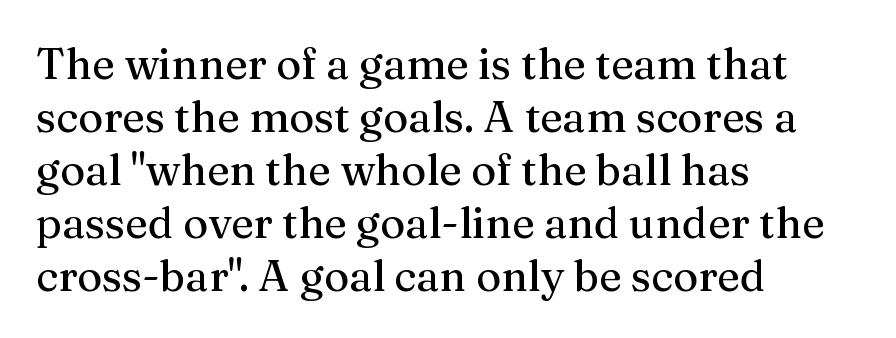
{"serif": "yes", "italic": "no", "width": "normal", "stroke_contrast": "medium", "x_height": "medium", "monospaced": "no", "underline": "no", "align": "left", "line_spacing_ratio": 1.23, "letter_spacing": "normal", "letter_spacing_em": 0.0, "glyph_px": 43}
